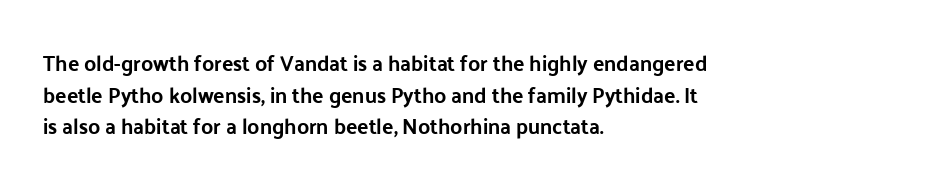
{"italic": "no", "underline": "no", "align": "left", "line_spacing": "normal", "line_spacing_ratio": 1.51, "letter_spacing": "normal", "letter_spacing_em": 0.0, "glyph_px": 21}
